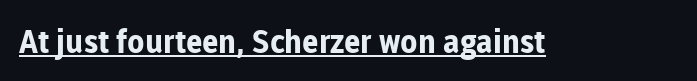
The specimen includes a rule beneath the text block's lines. Proportional: the letters do not fall into vertical columns. Compared with typical body copy, the letter spacing here is the same. Heft: maximum for text — a bold. Each letter's strokes conclude bluntly, with no projecting serifs. A typesetter would mark this as roman, not italic.
